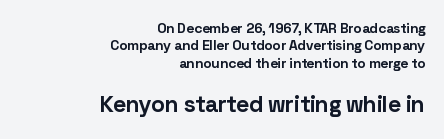
The image shows 23 px bold type, upright; set right-aligned, line spacing 1.24x, normal letter spacing, not underlined; the second (bottom) block is 1.64x larger.
